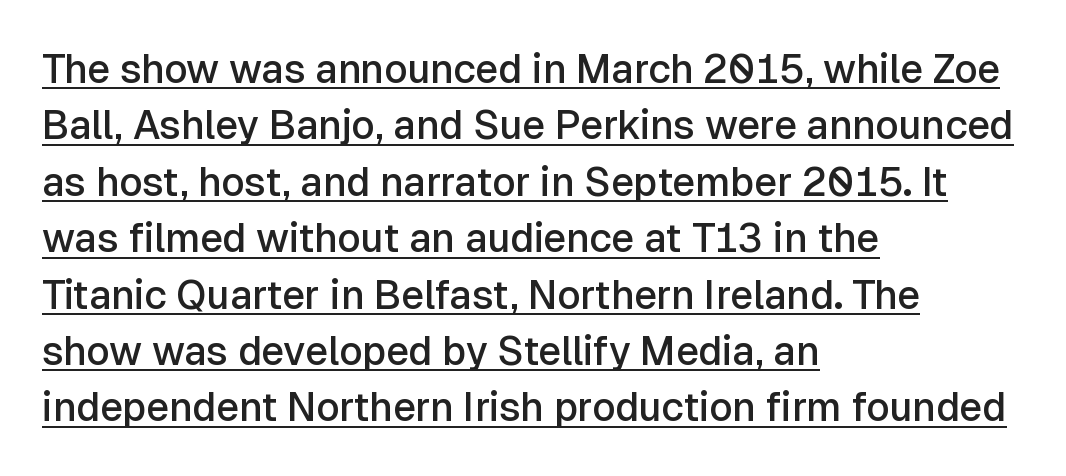
The image shows 40 px semibold sans-serif type, upright; set left-aligned, normal line spacing (1.41x), normal letter spacing, underlined; low stroke contrast and a medium x-height.
